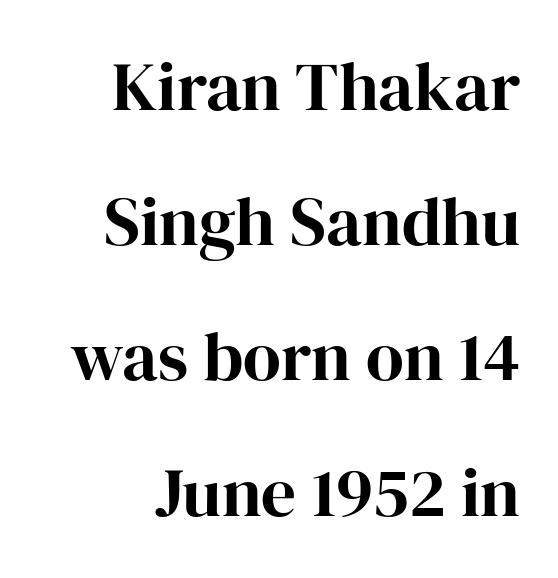
Q: Is the text bold? A: Yes.
Q: Is the text italic (slanted)? A: No, it is upright.
Q: Is the typeface a serif or a sans-serif typeface? A: Serif.
Q: Is the text underlined? A: No.
Q: How is the paragraph aligned? A: Right-aligned.
Q: Is the spacing between letters normal or unusually wide? A: Normal.
Q: Is the spacing between lines tight, normal or loose? A: Loose.
Q: Width (condensed, normal, or wide)? A: Normal.
Q: Stroke contrast? A: High.
Q: x-height? A: Medium.
Q: Monospaced? A: No.
